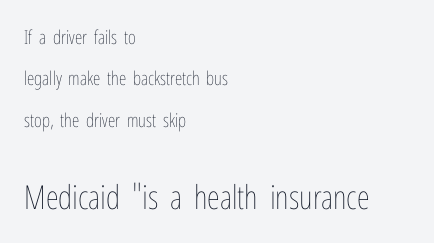
The image shows 33 px thin, condensed type, upright; set left-aligned, loose line spacing (2.18x), normal letter spacing, not underlined; the second (bottom) block is 1.74x larger; low stroke contrast and a medium x-height.
